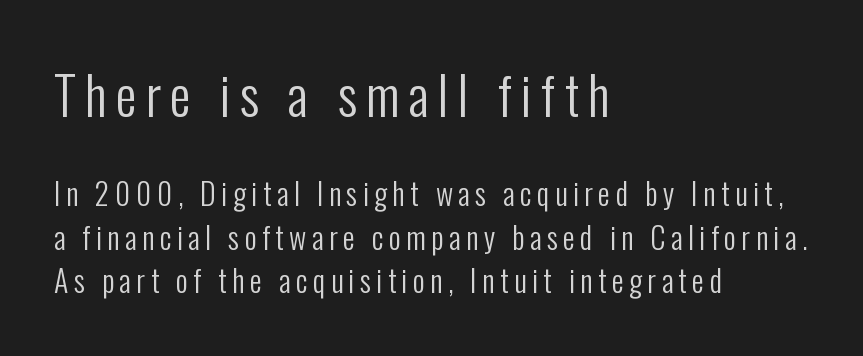
Q: Is the text bold? A: No.
Q: Is the text italic (slanted)? A: No, it is upright.
Q: Is the typeface a serif or a sans-serif typeface? A: Sans-serif.
Q: Is the text underlined? A: No.
Q: How is the paragraph aligned? A: Left-aligned.
Q: Is the spacing between lines tight, normal or loose? A: Normal.
Q: Which block of text is set in a larger size, the first (top) or the second (bottom)? A: The first (top) one.
Q: Width (condensed, normal, or wide)? A: Condensed.
Q: Stroke contrast? A: Low.
Q: x-height? A: Medium.
Q: Monospaced? A: No.
